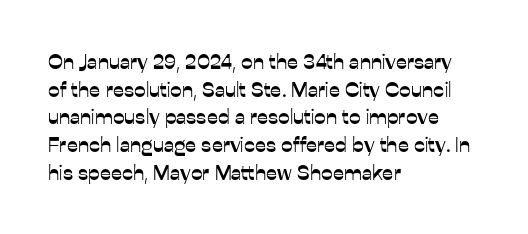
The image shows 21 px text type, upright; set left-aligned, normal line spacing (1.32x), normal letter spacing, not underlined.
